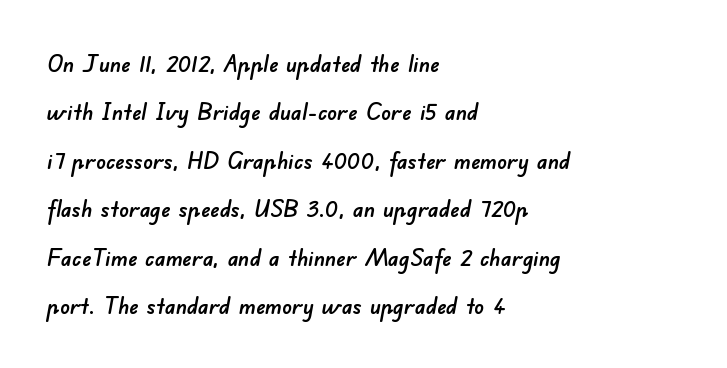
Q: Is the text underlined? A: No.
Q: How is the paragraph aligned? A: Left-aligned.
Q: Is the spacing between letters normal or unusually wide? A: Normal.
Q: Is the spacing between lines tight, normal or loose? A: Loose.
